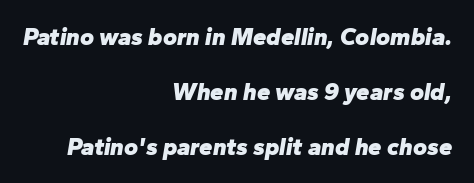
Q: Is the text bold? A: Yes.
Q: Is the text italic (slanted)? A: Yes, it leans right by about 10 degrees.
Q: Is the text underlined? A: No.
Q: How is the paragraph aligned? A: Right-aligned.
Q: Is the spacing between letters normal or unusually wide? A: Normal.
Q: Is the spacing between lines tight, normal or loose? A: Loose.
